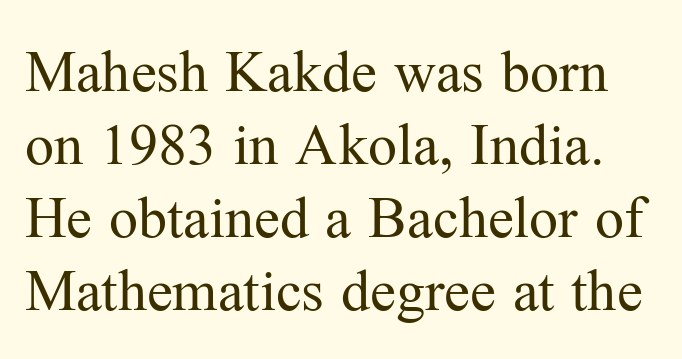
{"serif": "yes", "italic": "no", "bold": "no", "weight": "regular", "width": "normal", "stroke_contrast": "medium", "x_height": "medium", "monospaced": "no", "underline": "no", "line_spacing": "normal", "line_spacing_ratio": 1.26, "letter_spacing": "normal", "letter_spacing_em": 0.0, "glyph_px": 58}
